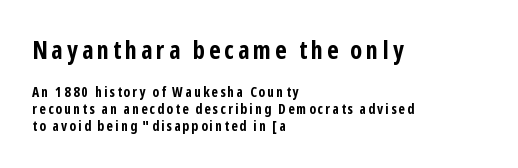
The image shows 25 px bold type, upright; set left-aligned, line spacing 1.2x, not underlined; the first (top) block is 1.79x larger.
